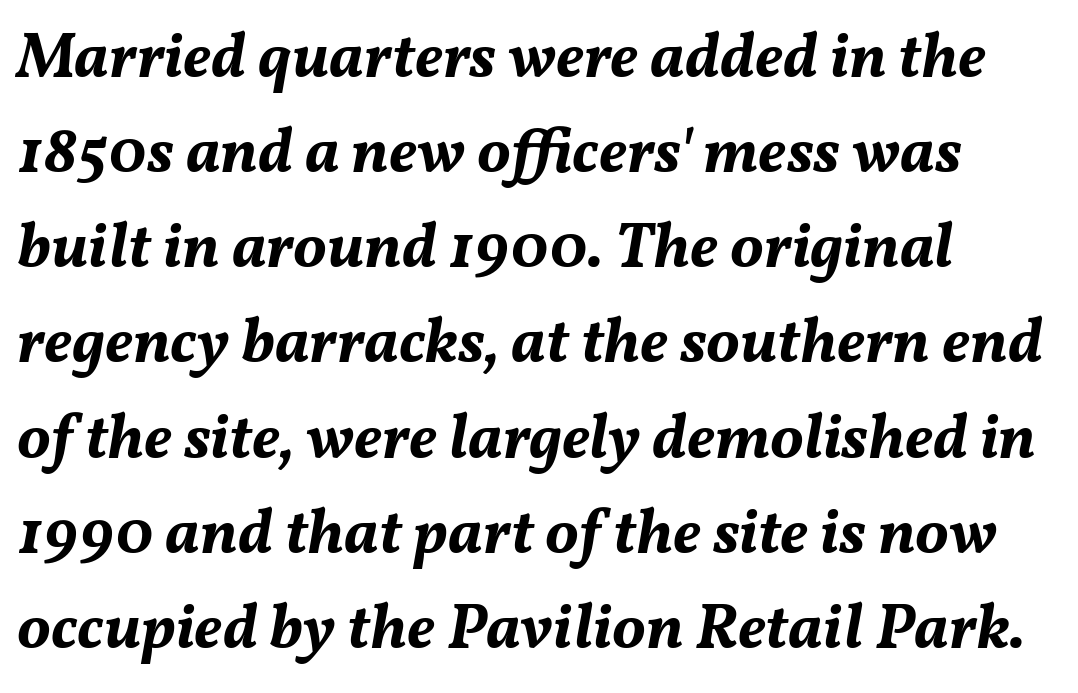
The paragraph shown leans on its left margin. These lines are rendered in a variable-pitch font. Italic? Definitely — the glyphs are oblique. Bold? Absolutely — the strokes are thick and heavy. Beneath every word, the page is bare. The passage shown has conventional tracking throughout.
